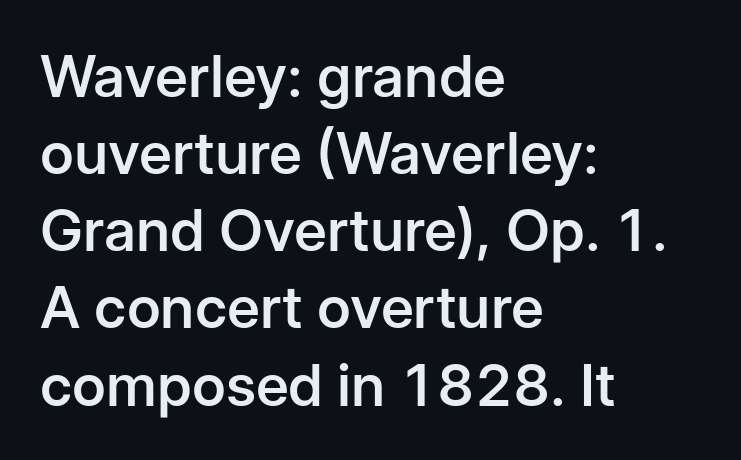
The strip under each line holds only bare page. The font family rendered here belongs to the sans-serif group. Posture: upright roman. Each letter keeps its own natural width here, so spacing adapts to shape. Stems and bowls a touch heavier than normal — semibold. A typesetter would call this leading conventional body-copy spacing.
